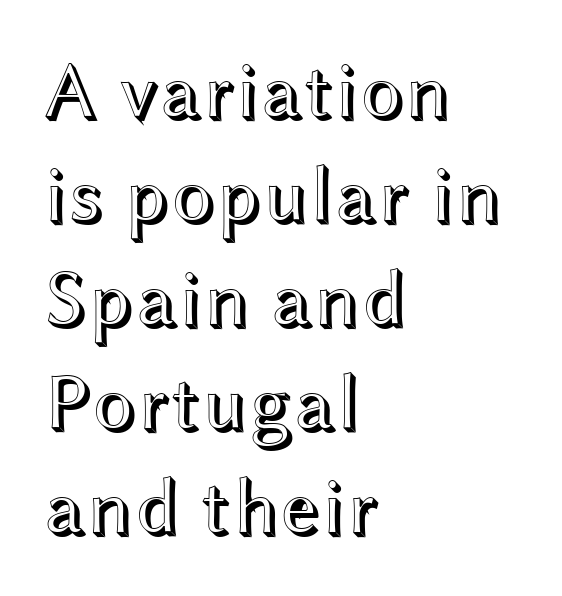
Q: Is the text italic (slanted)? A: No, it is upright.
Q: Is the text underlined? A: No.
Q: How is the paragraph aligned? A: Left-aligned.
Q: Is the spacing between letters normal or unusually wide? A: Normal.
Q: Is the spacing between lines tight, normal or loose? A: Normal.
Q: Width (condensed, normal, or wide)? A: Wide.
Q: x-height? A: Medium.
Q: Monospaced? A: No.
